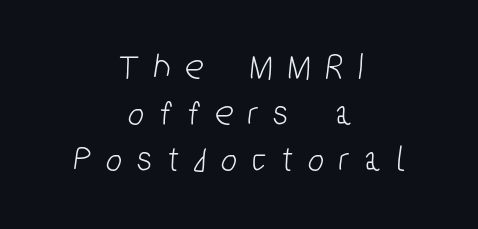
Q: Is the typeface a serif or a sans-serif typeface? A: Sans-serif.
Q: Is the text underlined? A: No.
Q: How is the paragraph aligned? A: Centered.
Q: Is the spacing between letters normal or unusually wide? A: Unusually wide.
Q: Is the spacing between lines tight, normal or loose? A: Normal.
Q: Width (condensed, normal, or wide)? A: Condensed.
Q: Stroke contrast? A: Low.
Q: x-height? A: Medium.
Q: Monospaced? A: No.
